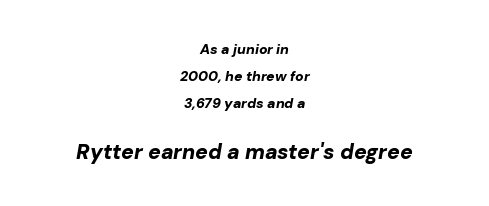
The image shows 21 px bold type, italic (leaning right); set centered, loose line spacing (1.93x), normal letter spacing, not underlined; the second (bottom) block is 1.5x larger.
